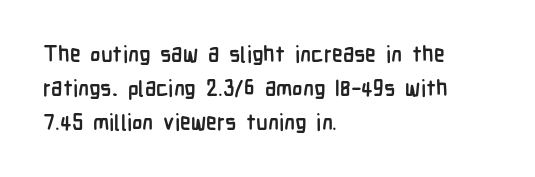
Q: Is the text bold? A: Yes.
Q: Is the text italic (slanted)? A: No, it is upright.
Q: Is the text underlined? A: No.
Q: How is the paragraph aligned? A: Left-aligned.
Q: Is the spacing between letters normal or unusually wide? A: Normal.
Q: Is the spacing between lines tight, normal or loose? A: Normal.
